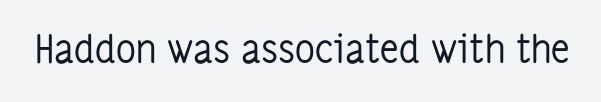
The image shows 39 px regular-weight, condensed sans-serif type, upright; set normal letter spacing, not underlined; low stroke contrast and a medium x-height.
